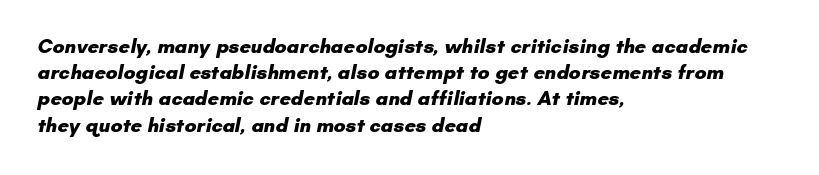
Q: Is the text bold? A: Yes.
Q: Is the text underlined? A: No.
Q: How is the paragraph aligned? A: Left-aligned.
Q: Is the spacing between letters normal or unusually wide? A: Normal.
Q: Is the spacing between lines tight, normal or loose? A: Normal.
